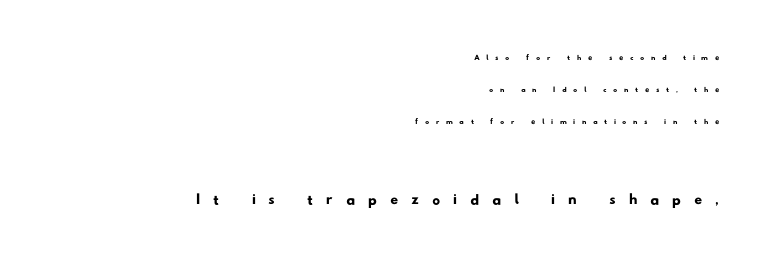
Looks like regular typesetting: each glyph gets only the width it needs. These lines have a slow, spaced-out rhythm from letter to letter. Caption: multi-line text, flush right, ragged left. Serif or sans? Sans — the stroke terminals are bare.
